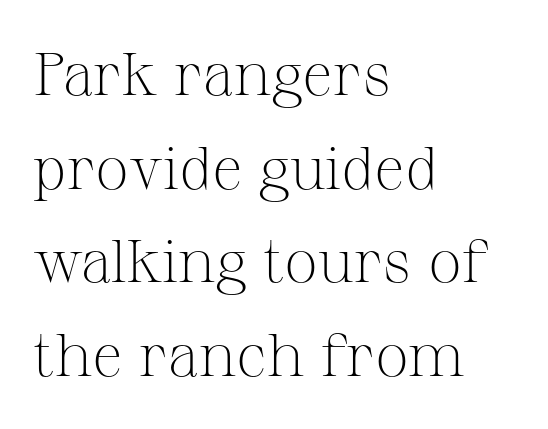
Check where the strokes stop: tiny serifs finish them off. The zone under the glyphs is completely vacant. A typesetter would call this proportional, since set widths differ per character. Spacing between characters is what you'd get straight out of the box. All the whitespace from short lines collects on the right.
